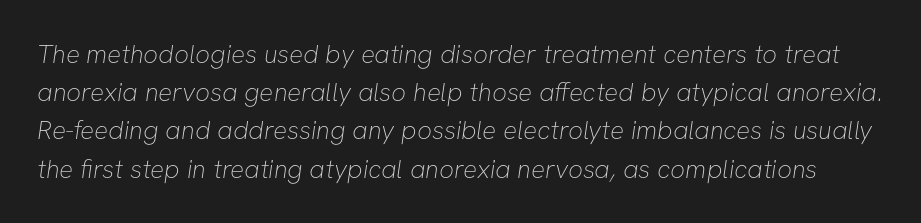
The image shows 26 px text type; set normal line spacing (1.47x), normal letter spacing, not underlined.
